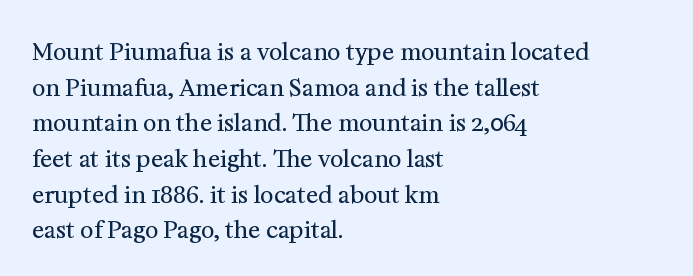
Q: Is the text bold? A: No.
Q: Is the text italic (slanted)? A: No, it is upright.
Q: Is the text underlined? A: No.
Q: How is the paragraph aligned? A: Left-aligned.
Q: Is the spacing between letters normal or unusually wide? A: Normal.
Q: Is the spacing between lines tight, normal or loose? A: Normal.
